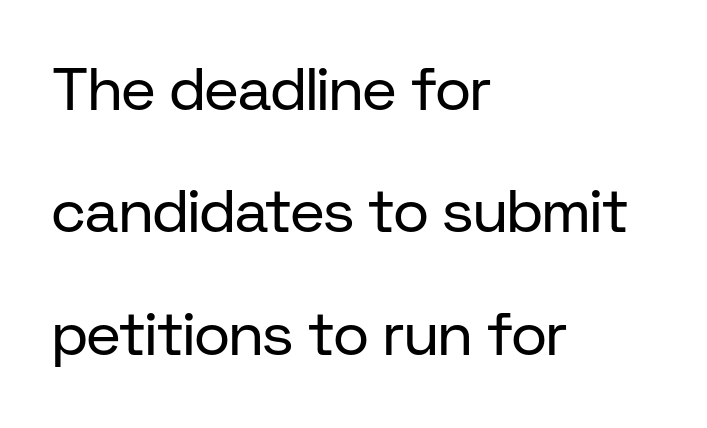
Q: Is the text bold? A: No.
Q: Is the text italic (slanted)? A: No, it is upright.
Q: Is the typeface a serif or a sans-serif typeface? A: Sans-serif.
Q: Is the text underlined? A: No.
Q: How is the paragraph aligned? A: Left-aligned.
Q: Is the spacing between letters normal or unusually wide? A: Normal.
Q: Is the spacing between lines tight, normal or loose? A: Loose.
Q: Width (condensed, normal, or wide)? A: Normal.
Q: Stroke contrast? A: Low.
Q: x-height? A: Medium.
Q: Monospaced? A: No.
